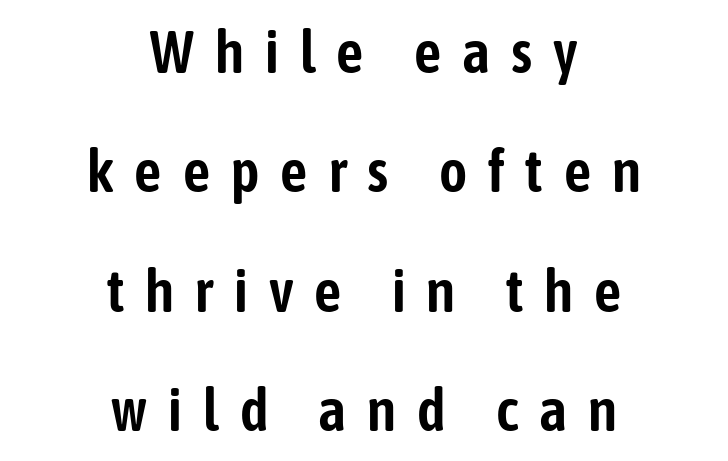
The text block is weighted toward neither margin, spreading evenly from the middle. The lettering holds an erect, upright posture throughout. These lines are rendered in a variable-pitch font. No word sits above an underline. Summary of vertical rhythm: relaxed, with wide interline spacing. Honestly, the letter spacing is so wide it's the main thing you notice.
